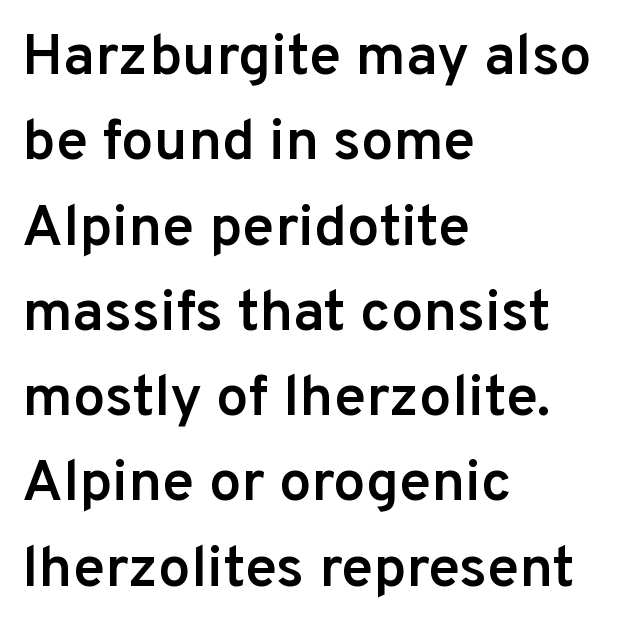
{"serif": "no", "italic": "no", "bold": "semi", "weight": "semibold", "width": "normal", "stroke_contrast": "low", "x_height": "medium", "monospaced": "no", "underline": "no", "align": "left", "line_spacing": "normal", "line_spacing_ratio": 1.47, "letter_spacing": "normal", "letter_spacing_em": 0.0, "glyph_px": 58}
